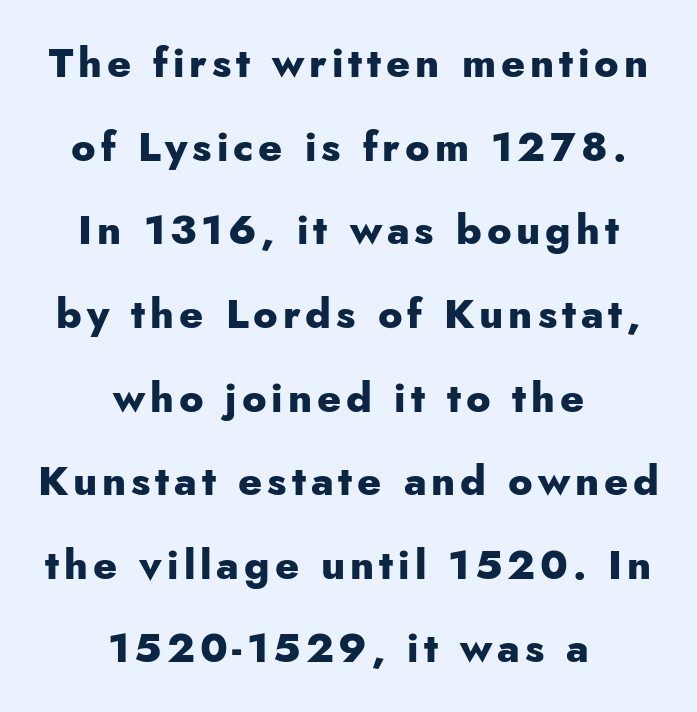
{"serif": "no", "italic": "no", "bold": "yes", "weight": "heavy", "width": "normal", "stroke_contrast": "low", "x_height": "small", "monospaced": "no", "underline": "no", "align": "center", "line_spacing": "loose", "line_spacing_ratio": 2.04, "glyph_px": 41}
